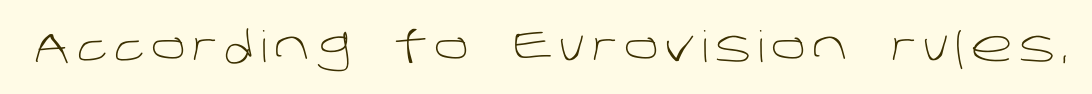
The glyphs are unaccompanied by any horizontal stroke below them. Stem width sits at or under what a default text font uses. Observe the absence of serifs on each vertical stroke in this sample. This sample has the flowing, uneven cadence of proportional lettering.
